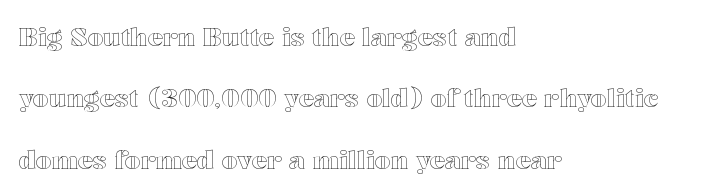
Q: Is the text italic (slanted)? A: No, it is upright.
Q: Is the text underlined? A: No.
Q: How is the paragraph aligned? A: Left-aligned.
Q: Is the spacing between letters normal or unusually wide? A: Normal.
Q: Is the spacing between lines tight, normal or loose? A: Loose.
